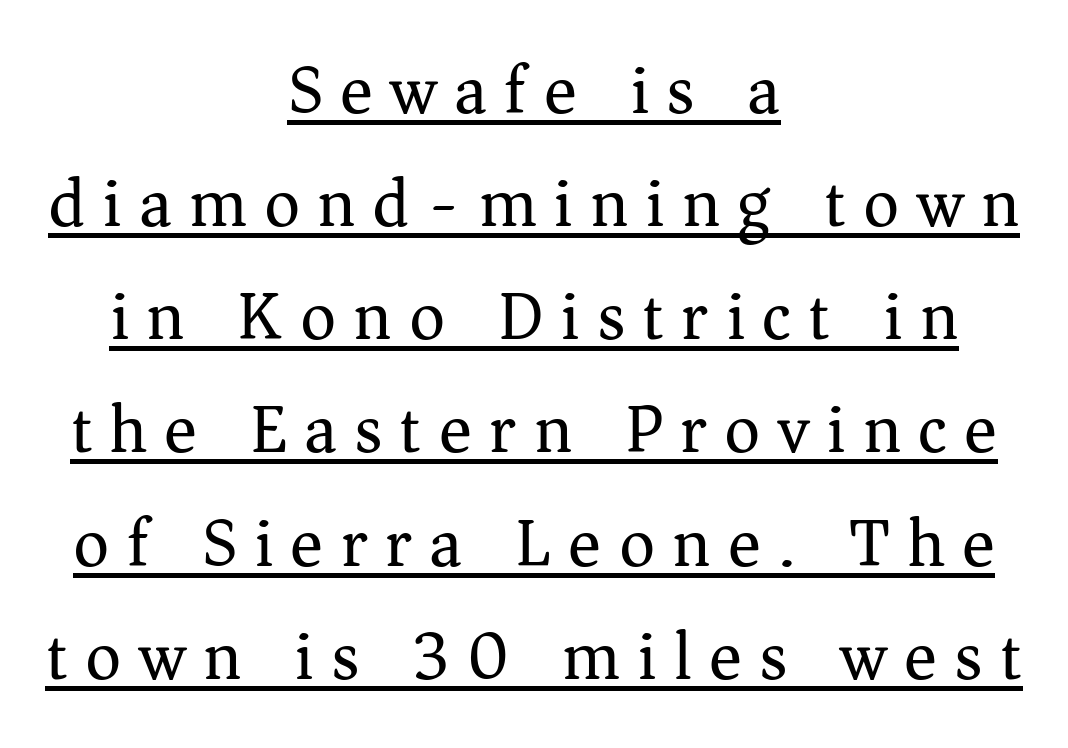
Letter spacing: wide. The rendering uses natural spacing where letterforms have individual widths. Where is the straight margin? There isn't one; the lines are centered. Vertical spacing — default. These lines are composed in type with serifs. Stroke thickness stays within the range of a standard reading face or lighter.
